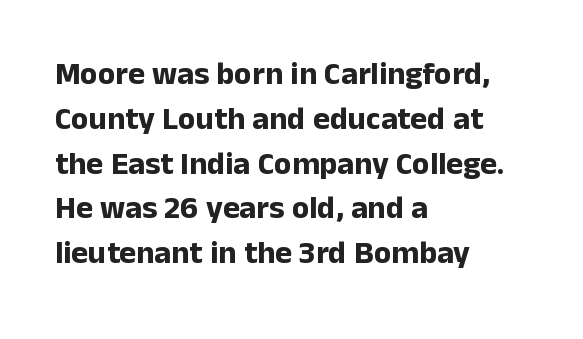
Q: Is the text bold? A: Yes.
Q: Is the text italic (slanted)? A: No, it is upright.
Q: Is the typeface a serif or a sans-serif typeface? A: Sans-serif.
Q: Is the text underlined? A: No.
Q: How is the paragraph aligned? A: Left-aligned.
Q: Is the spacing between letters normal or unusually wide? A: Normal.
Q: Is the spacing between lines tight, normal or loose? A: Normal.
Q: Width (condensed, normal, or wide)? A: Normal.
Q: Stroke contrast? A: Low.
Q: x-height? A: Medium.
Q: Monospaced? A: No.
